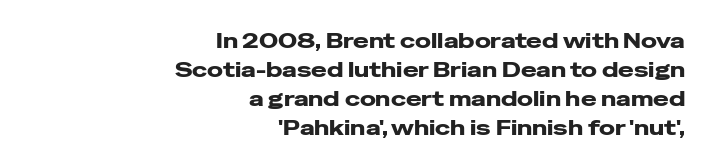
{"italic": "no", "bold": "yes", "underline": "no", "align": "right", "line_spacing": "normal", "line_spacing_ratio": 1.38, "letter_spacing": "normal", "letter_spacing_em": 0.0, "glyph_px": 21}
